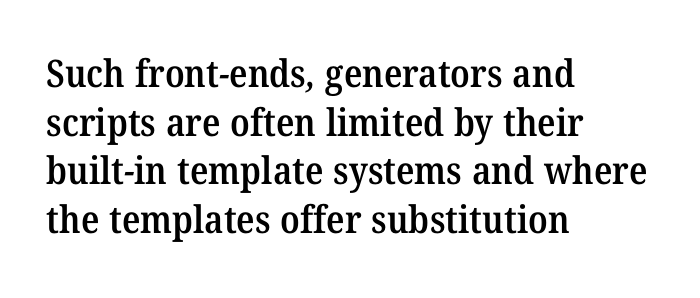
The image shows 38 px semibold serif type; set left-aligned, normal line spacing (1.28x), normal letter spacing, not underlined; medium stroke contrast and a medium x-height.
